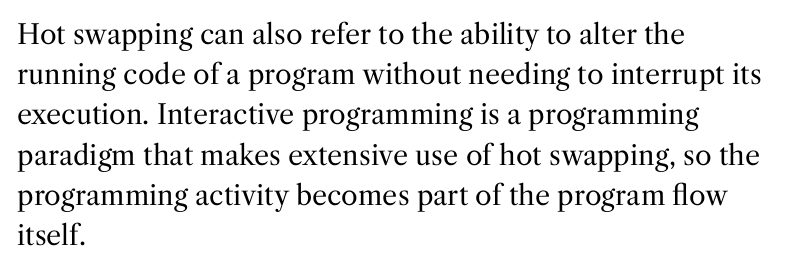
The image shows 27 px text type, upright; set left-aligned, normal line spacing (1.49x), normal letter spacing, not underlined.
